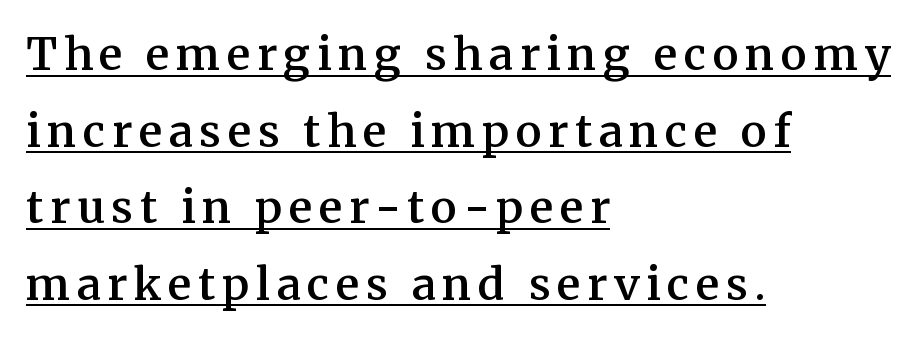
The paragraph has a hard left edge and a soft right edge. Set as a demibold, roughly 600 on the weight scale. Font category for this specimen: serif. Proportional: the letters do not fall into vertical columns. Underline: present. The letters stand straight up with perfectly vertical stems.
